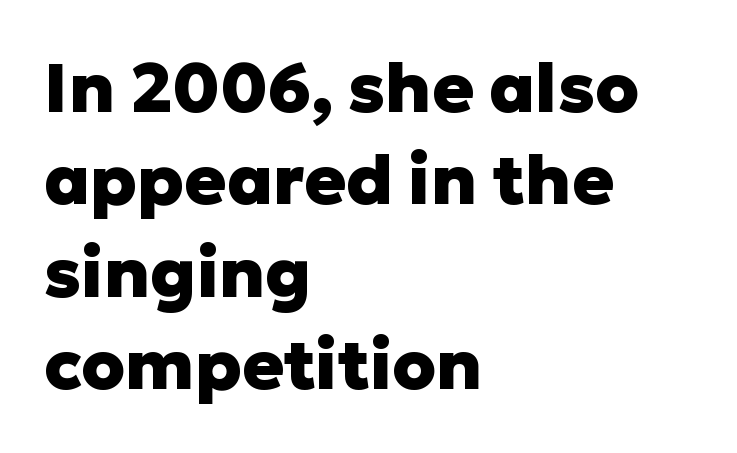
This rendering features lettering with no underline. Strokes here are thick enough to call this a true bold. Here the designer chose a conventional face with non-uniform glyph widths. Here the glyphs are tracked normally, forming tight word shapes.
